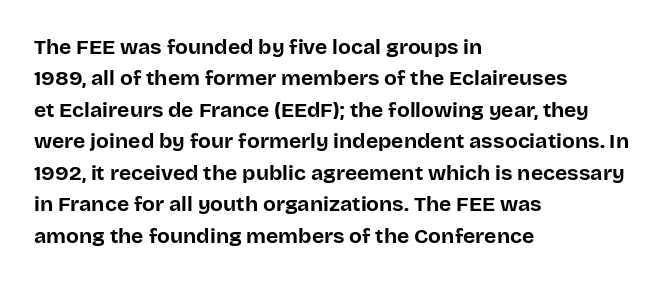
Q: Is the text bold? A: Yes.
Q: Is the text italic (slanted)? A: No, it is upright.
Q: Is the text underlined? A: No.
Q: How is the paragraph aligned? A: Left-aligned.
Q: Is the spacing between letters normal or unusually wide? A: Normal.
Q: Is the spacing between lines tight, normal or loose? A: Normal.
